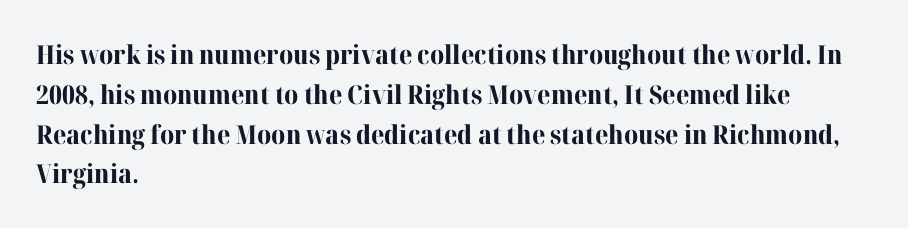
{"italic": "no", "bold": "yes", "underline": "no", "align": "left", "line_spacing": "normal", "line_spacing_ratio": 1.53, "letter_spacing": "normal", "letter_spacing_em": 0.0, "glyph_px": 26}
